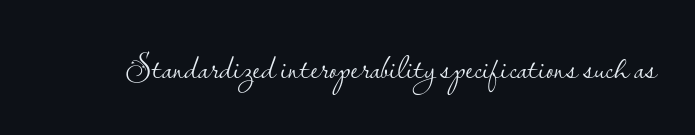
The image shows 35 px light sans-serif type; set normal letter spacing, not underlined; low stroke contrast and a small x-height.
